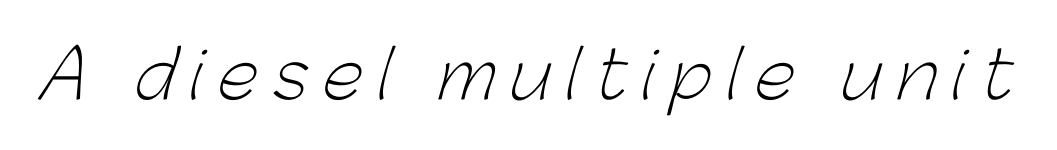
The image shows 66 px light sans-serif type; set unusually wide letter spacing (+0.23 em), not underlined; low stroke contrast and a medium x-height.
